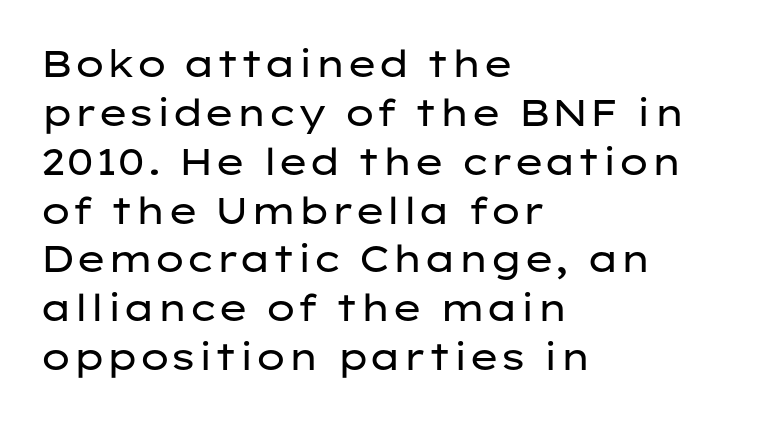
Successive baselines arrive at the customary interval. The lettering holds an erect, upright posture throughout. The rendering shows plain stroke endings on the letterforms — a sans-serif design. Layout note: lines flush left.
